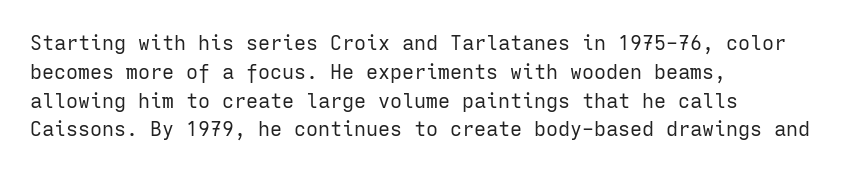
{"italic": "no", "bold": "no", "underline": "no", "align": "left", "line_spacing": "normal", "line_spacing_ratio": 1.44, "letter_spacing": "normal", "letter_spacing_em": 0.0, "glyph_px": 20}
